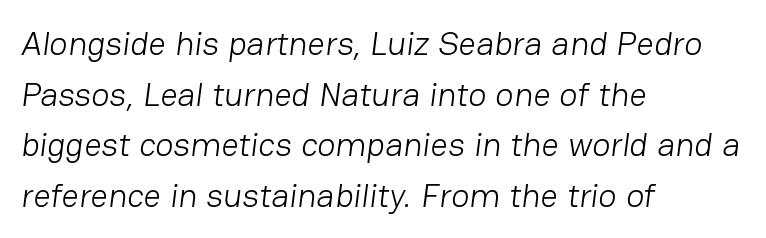
{"serif": "no", "bold": "no", "weight": "light", "width": "normal", "stroke_contrast": "low", "x_height": "medium", "monospaced": "no", "underline": "no", "align": "left", "line_spacing": "normal", "line_spacing_ratio": 1.49, "letter_spacing": "normal", "letter_spacing_em": 0.0, "glyph_px": 34}
